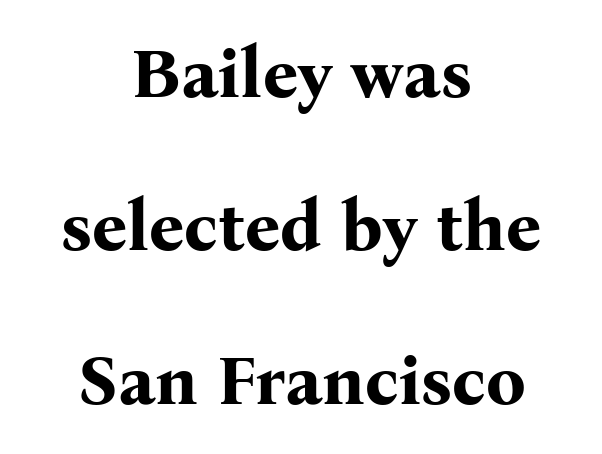
The image shows 70 px bold serif type, upright; set centered, loose line spacing (2.19x), normal letter spacing, not underlined; medium stroke contrast and a medium x-height.
